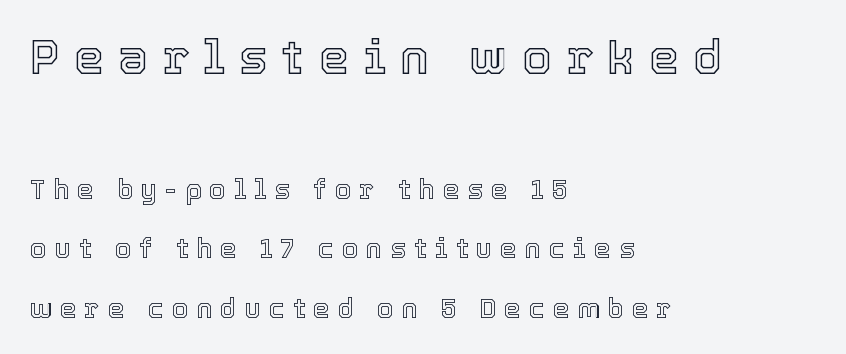
The earlier block is typeset at a bigger size than the later block. The zone under the glyphs is completely vacant. The paragraph has a hard left edge and a soft right edge. Here the glyphs are tracked loosely, breaking word shapes into spaced letters. How would I describe the line gaps? Wide and relaxed.
